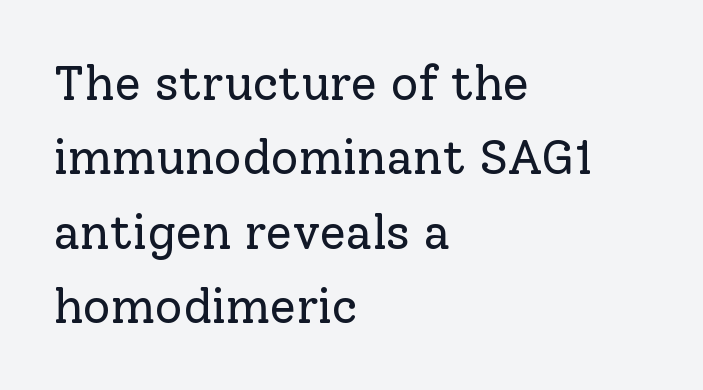
Examine the stroke ends and you'll spot serifs. Is this a fixed-width face? No — the glyphs have proportional, varying widths. What's the leading like? Ordinary, nothing unusual. Designer's note — italics off, roman on. The paragraph shown leans on its left margin.
